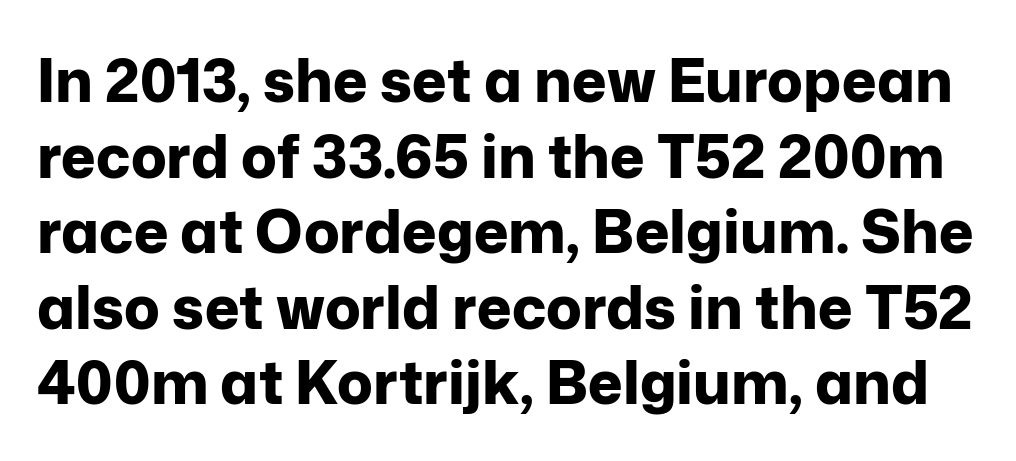
{"serif": "no", "italic": "no", "bold": "yes", "weight": "bold", "width": "normal", "stroke_contrast": "low", "x_height": "medium", "monospaced": "no", "underline": "no", "line_spacing": "normal", "line_spacing_ratio": 1.28, "letter_spacing": "normal", "letter_spacing_em": 0.0, "glyph_px": 59}
